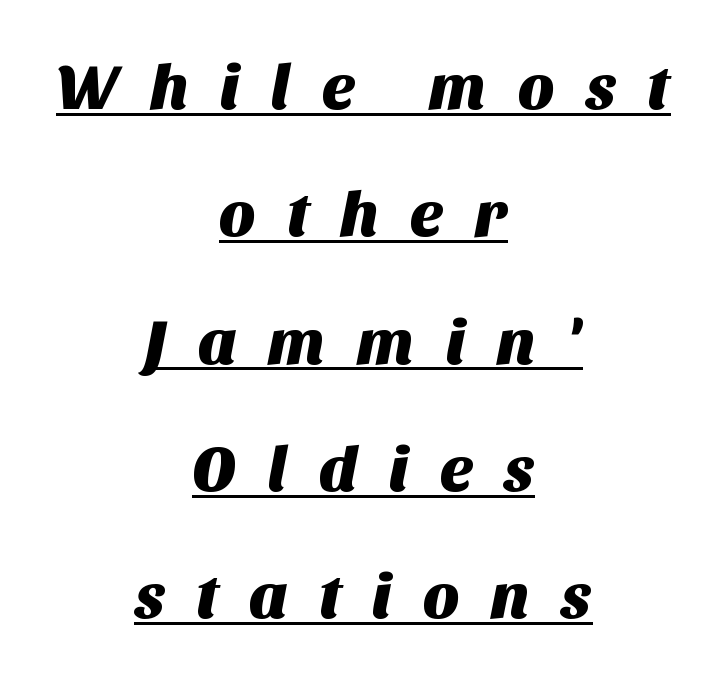
Q: Is the typeface a serif or a sans-serif typeface? A: Sans-serif.
Q: Is the text underlined? A: Yes.
Q: How is the paragraph aligned? A: Centered.
Q: Is the spacing between letters normal or unusually wide? A: Unusually wide.
Q: Is the spacing between lines tight, normal or loose? A: Loose.
Q: Width (condensed, normal, or wide)? A: Normal.
Q: Stroke contrast? A: Medium.
Q: x-height? A: Large.
Q: Monospaced? A: No.
